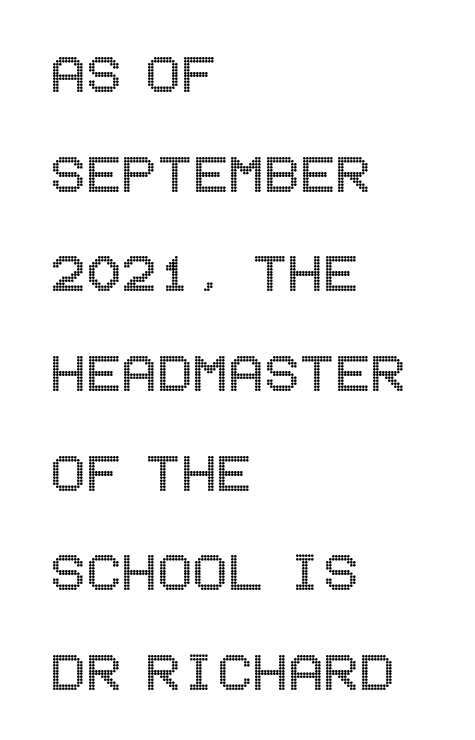
The image shows 66 px condensed type, upright; set left-aligned, normal line spacing (1.51x), normal letter spacing, not underlined; a large x-height.
